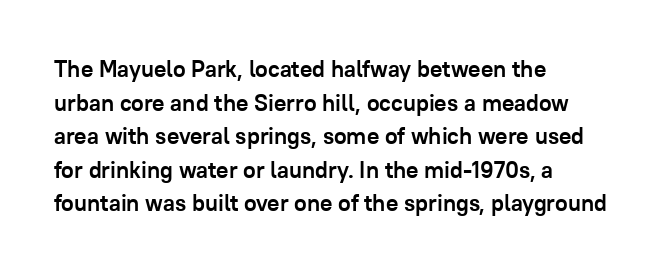
The image shows 23 px bold type, upright; set left-aligned, normal line spacing (1.46x), normal letter spacing, not underlined.
